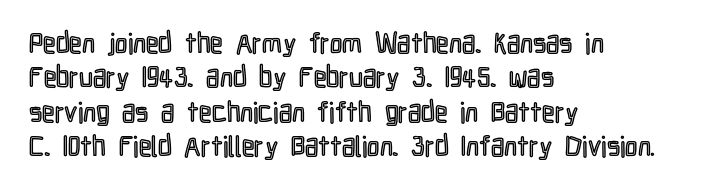
Q: Is the text italic (slanted)? A: No, it is upright.
Q: Is the text underlined? A: No.
Q: How is the paragraph aligned? A: Left-aligned.
Q: Is the spacing between letters normal or unusually wide? A: Normal.
Q: Width (condensed, normal, or wide)? A: Condensed.
Q: x-height? A: Medium.
Q: Monospaced? A: No.
